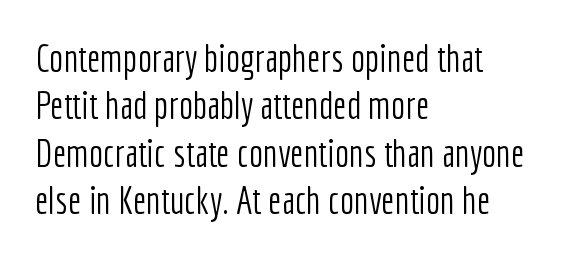
Q: Is the text bold? A: No.
Q: Is the text italic (slanted)? A: No, it is upright.
Q: Is the typeface a serif or a sans-serif typeface? A: Sans-serif.
Q: Is the text underlined? A: No.
Q: How is the paragraph aligned? A: Left-aligned.
Q: Is the spacing between letters normal or unusually wide? A: Normal.
Q: Is the spacing between lines tight, normal or loose? A: Normal.
Q: Width (condensed, normal, or wide)? A: Condensed.
Q: Stroke contrast? A: Low.
Q: x-height? A: Medium.
Q: Monospaced? A: No.
